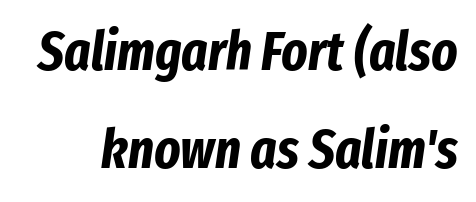
Emphasis-style slanted type is in use. Stroke thickness is high; the sample reads as a true bold. No extra tracking has been applied to these lines. Character widths vary here, with narrow letters taking less room than wide ones.
